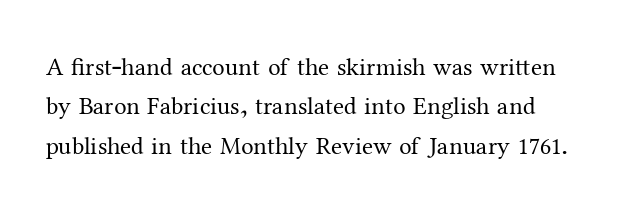
The image shows 25 px text type, upright; set normal line spacing (1.58x), normal letter spacing, not underlined.
